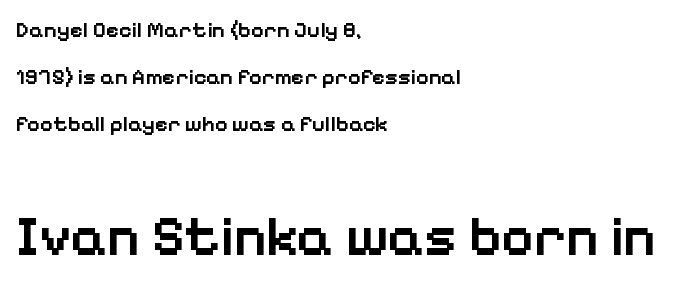
Q: Is the text bold? A: Semi-bold.
Q: Is the text italic (slanted)? A: No, it is upright.
Q: Is the typeface a serif or a sans-serif typeface? A: Sans-serif.
Q: Is the text underlined? A: No.
Q: How is the paragraph aligned? A: Left-aligned.
Q: Is the spacing between letters normal or unusually wide? A: Normal.
Q: Is the spacing between lines tight, normal or loose? A: Loose.
Q: Which block of text is set in a larger size, the first (top) or the second (bottom)? A: The second (bottom) one.
Q: Width (condensed, normal, or wide)? A: Normal.
Q: Stroke contrast? A: Low.
Q: x-height? A: Medium.
Q: Monospaced? A: No.
